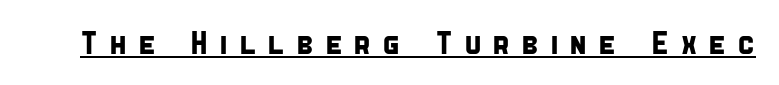
Q: Is the typeface a serif or a sans-serif typeface? A: Sans-serif.
Q: Is the text underlined? A: Yes.
Q: Is the spacing between letters normal or unusually wide? A: Unusually wide.
Q: Width (condensed, normal, or wide)? A: Condensed.
Q: Stroke contrast? A: Low.
Q: x-height? A: Large.
Q: Monospaced? A: No.
